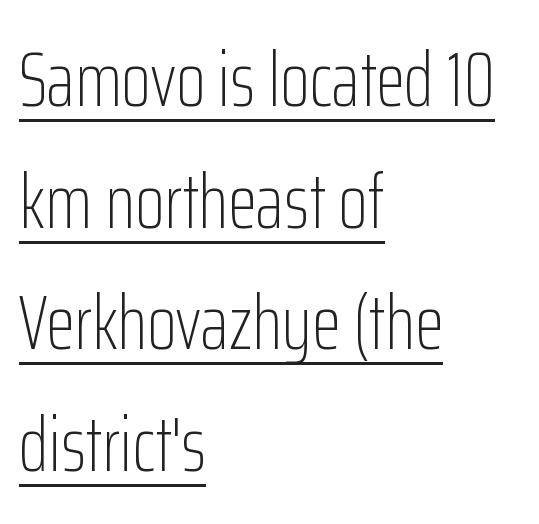
The image shows 76 px light, condensed sans-serif type, upright; set left-aligned, normal line spacing (1.6x), normal letter spacing, underlined; low stroke contrast and a medium x-height.
